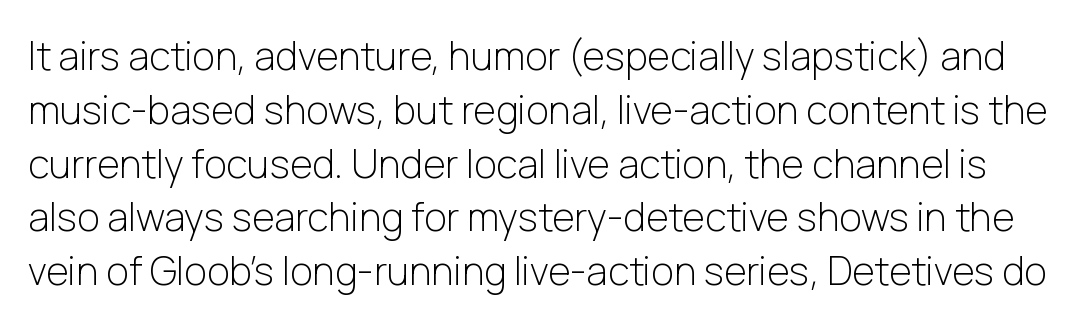
Varying glyph widths throughout — classic text-font behaviour. You can tell it's not italic because the verticals are truly vertical. Is this a sans? Yes — the strokes have no serifs. Is the stroke heavy? The answer is a plain regular-or-lighter. The rendering keeps characters at their native spacing.
